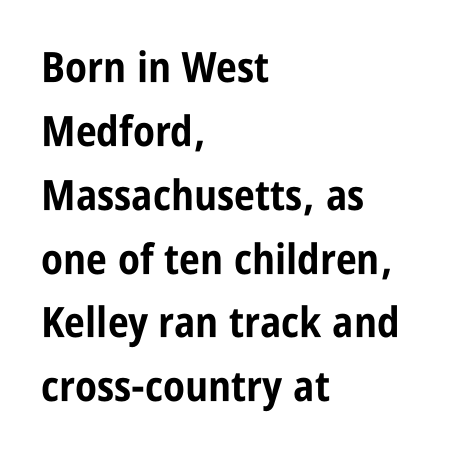
No word sits above an underline. Check where the strokes stop: nothing finishes them off — pure sans. You'd pick this weight for a headline — it's a proper bold. The ragged edge is on the right, which tells us the setting is flush left. Style check: upright.
